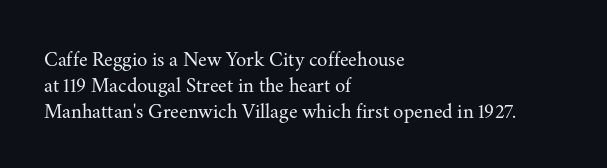
Q: Is the text bold? A: No.
Q: Is the text italic (slanted)? A: No, it is upright.
Q: Is the text underlined? A: No.
Q: How is the paragraph aligned? A: Left-aligned.
Q: Is the spacing between letters normal or unusually wide? A: Normal.
